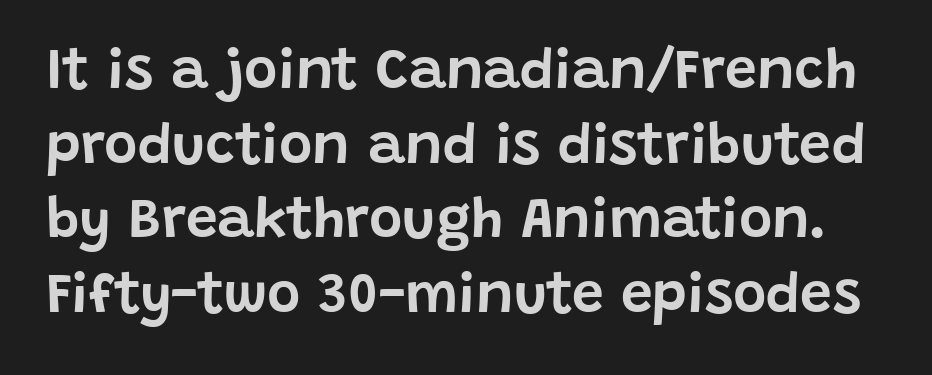
The image shows 57 px sans-serif type, upright; set normal line spacing (1.31x), normal letter spacing, not underlined; low stroke contrast and a large x-height.
